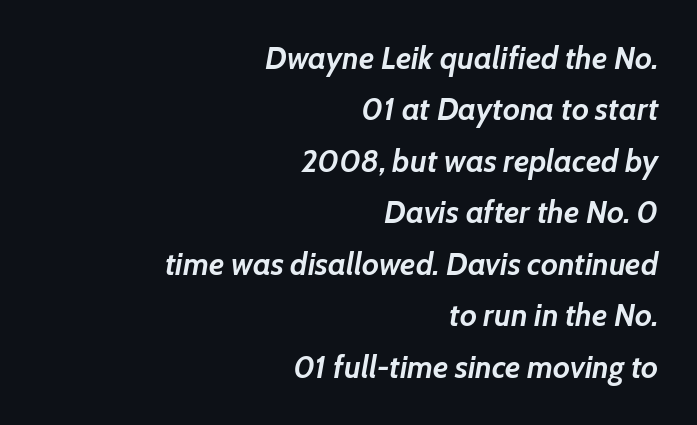
Q: Is the text bold? A: Yes.
Q: Is the text italic (slanted)? A: Yes, it leans right by about 7 degrees.
Q: Is the text underlined? A: No.
Q: How is the paragraph aligned? A: Right-aligned.
Q: Is the spacing between letters normal or unusually wide? A: Normal.
Q: Is the spacing between lines tight, normal or loose? A: Normal.
Q: Width (condensed, normal, or wide)? A: Normal.
Q: Stroke contrast? A: Low.
Q: x-height? A: Medium.
Q: Monospaced? A: No.
